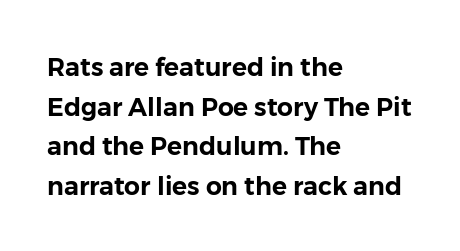
{"italic": "no", "underline": "no", "align": "left", "line_spacing": "normal", "line_spacing_ratio": 1.59, "letter_spacing": "normal", "letter_spacing_em": 0.0, "glyph_px": 25}
